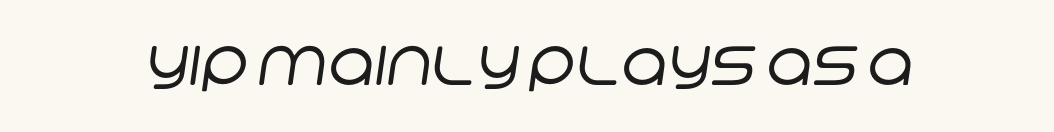
Q: Is the text bold? A: No.
Q: Is the typeface a serif or a sans-serif typeface? A: Sans-serif.
Q: Is the text underlined? A: No.
Q: Is the spacing between letters normal or unusually wide? A: Normal.
Q: Width (condensed, normal, or wide)? A: Normal.
Q: Stroke contrast? A: Low.
Q: x-height? A: Large.
Q: Monospaced? A: No.
